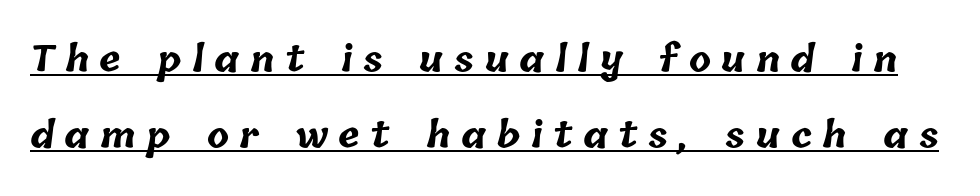
Q: Is the text bold? A: Yes.
Q: Is the text underlined? A: Yes.
Q: Is the spacing between letters normal or unusually wide? A: Unusually wide.
Q: Is the spacing between lines tight, normal or loose? A: Loose.
Q: Width (condensed, normal, or wide)? A: Normal.
Q: Stroke contrast? A: Low.
Q: x-height? A: Medium.
Q: Monospaced? A: No.
